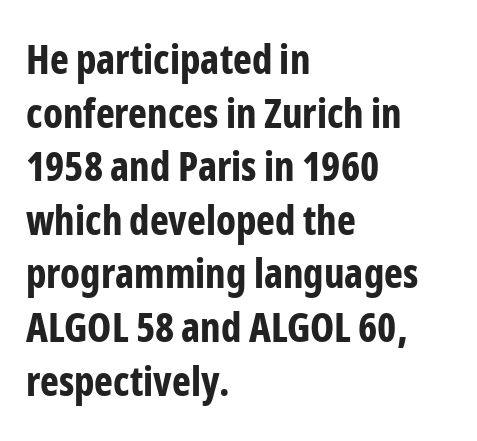
Q: Is the text bold? A: Yes.
Q: Is the text italic (slanted)? A: No, it is upright.
Q: Is the typeface a serif or a sans-serif typeface? A: Sans-serif.
Q: Is the text underlined? A: No.
Q: How is the paragraph aligned? A: Left-aligned.
Q: Is the spacing between letters normal or unusually wide? A: Normal.
Q: Is the spacing between lines tight, normal or loose? A: Normal.
Q: Width (condensed, normal, or wide)? A: Condensed.
Q: Stroke contrast? A: Low.
Q: x-height? A: Medium.
Q: Monospaced? A: No.
